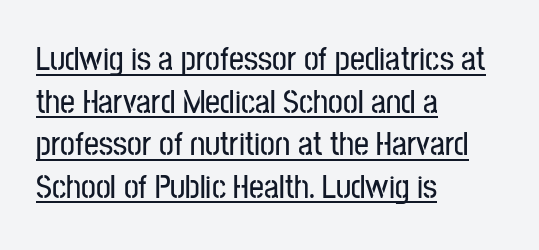
Q: Is the text italic (slanted)? A: No, it is upright.
Q: Is the typeface a serif or a sans-serif typeface? A: Sans-serif.
Q: Is the text underlined? A: Yes.
Q: How is the paragraph aligned? A: Left-aligned.
Q: Is the spacing between letters normal or unusually wide? A: Normal.
Q: Is the spacing between lines tight, normal or loose? A: Normal.
Q: Width (condensed, normal, or wide)? A: Condensed.
Q: Stroke contrast? A: Low.
Q: x-height? A: Medium.
Q: Monospaced? A: No.
